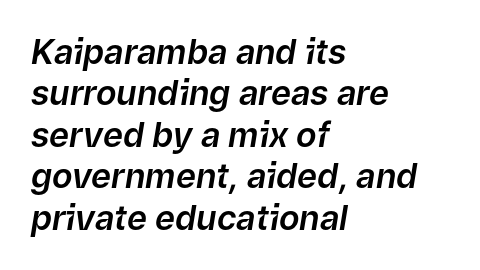
{"italic": "yes", "lean": "right", "slant_degrees": 9, "width": "normal", "stroke_contrast": "low", "x_height": "medium", "monospaced": "no", "underline": "no", "align": "left", "line_spacing_ratio": 1.22, "letter_spacing": "normal", "letter_spacing_em": 0.0, "glyph_px": 34}
